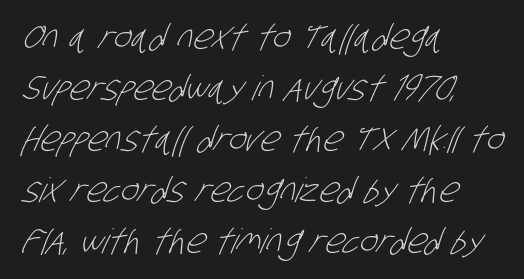
{"serif": "no", "bold": "no", "weight": "light", "width": "condensed", "stroke_contrast": "low", "x_height": "large", "monospaced": "no", "underline": "no", "align": "left", "line_spacing": "normal", "line_spacing_ratio": 1.5, "letter_spacing": "normal", "letter_spacing_em": 0.0, "glyph_px": 34}
